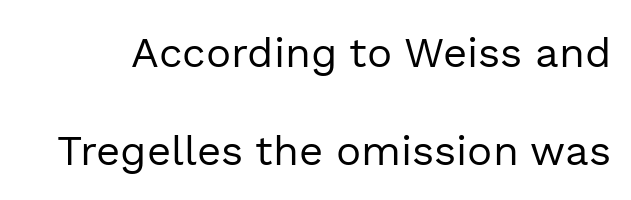
{"serif": "no", "italic": "no", "bold": "no", "weight": "regular", "width": "normal", "x_height": "medium", "monospaced": "no", "underline": "no", "line_spacing": "loose", "line_spacing_ratio": 2.33, "letter_spacing": "normal", "letter_spacing_em": 0.0, "glyph_px": 42}
